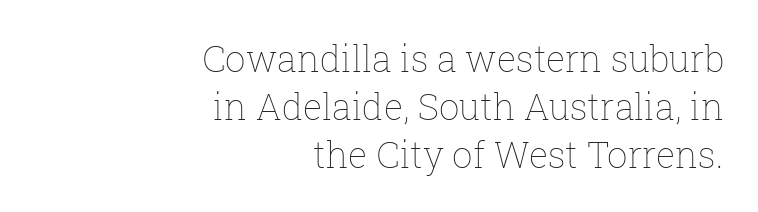
{"italic": "no", "bold": "no", "weight": "thin", "width": "normal", "stroke_contrast": "low", "x_height": "medium", "monospaced": "no", "underline": "no", "align": "right", "line_spacing": "normal", "line_spacing_ratio": 1.33, "letter_spacing": "normal", "letter_spacing_em": 0.0, "glyph_px": 36}
